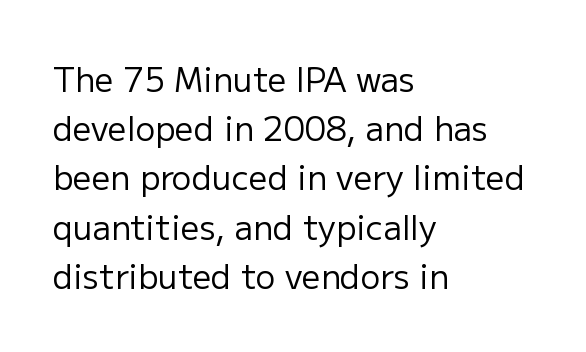
The image shows 33 px regular-weight sans-serif type, upright; set left-aligned, normal line spacing (1.49x), normal letter spacing, not underlined; low stroke contrast and a medium x-height.
